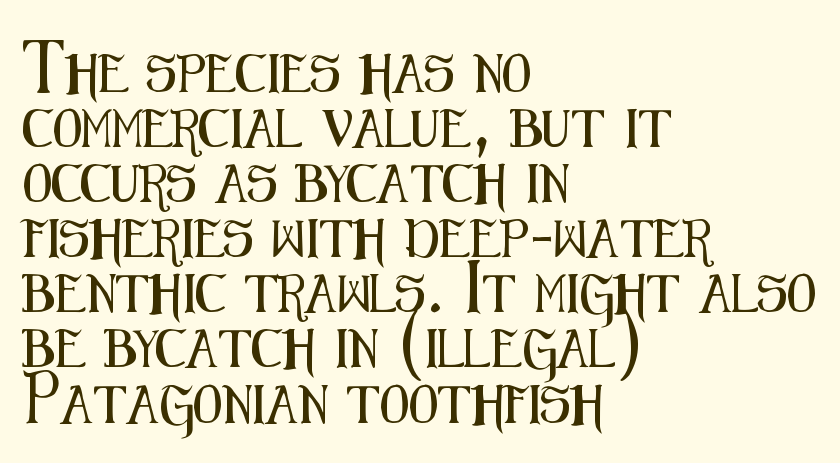
Q: Is the text italic (slanted)? A: No, it is upright.
Q: Is the text underlined? A: No.
Q: How is the paragraph aligned? A: Left-aligned.
Q: Is the spacing between letters normal or unusually wide? A: Normal.
Q: Is the spacing between lines tight, normal or loose? A: Normal.
Q: Width (condensed, normal, or wide)? A: Condensed.
Q: Stroke contrast? A: Medium.
Q: x-height? A: Medium.
Q: Monospaced? A: No.
